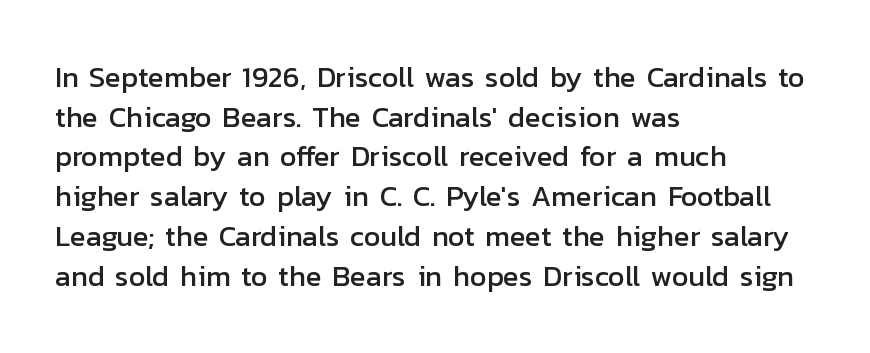
{"serif": "no", "italic": "no", "width": "normal", "stroke_contrast": "low", "x_height": "medium", "monospaced": "no", "underline": "no", "align": "left", "line_spacing": "normal", "line_spacing_ratio": 1.37, "letter_spacing": "normal", "letter_spacing_em": 0.0, "glyph_px": 29}
